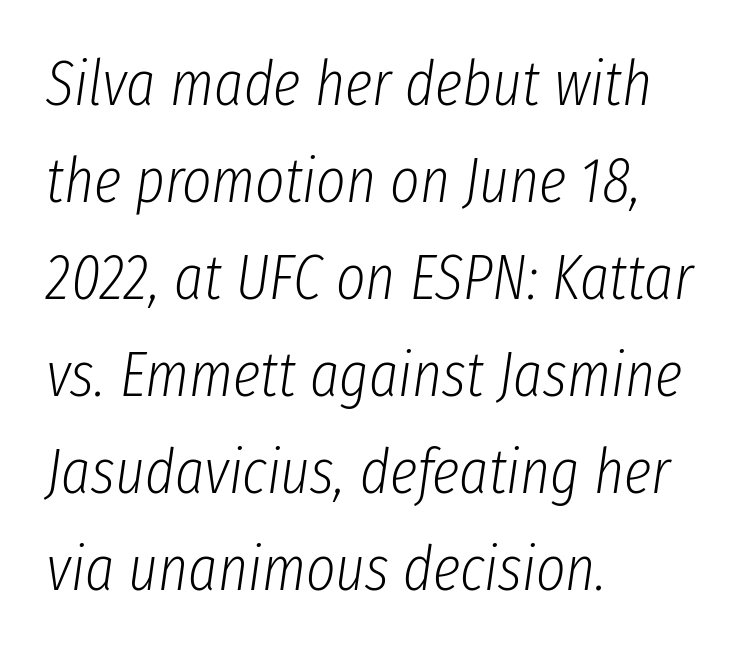
Q: Is the text bold? A: No.
Q: Is the text italic (slanted)? A: Yes, it leans right by about 8 degrees.
Q: Is the text underlined? A: No.
Q: How is the paragraph aligned? A: Left-aligned.
Q: Is the spacing between letters normal or unusually wide? A: Normal.
Q: Is the spacing between lines tight, normal or loose? A: Normal.
Q: Width (condensed, normal, or wide)? A: Condensed.
Q: Stroke contrast? A: Low.
Q: x-height? A: Medium.
Q: Monospaced? A: No.
